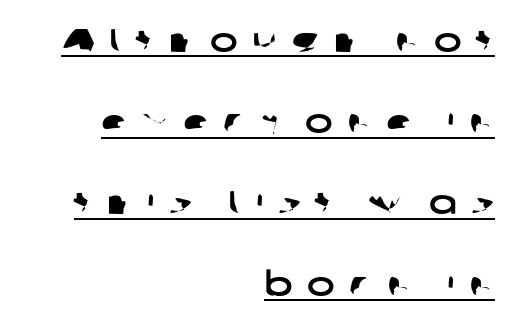
{"serif": "no", "width": "wide", "stroke_contrast": "low", "x_height": "medium", "monospaced": "no", "underline": "yes", "align": "right", "line_spacing": "loose", "line_spacing_ratio": 2.46, "letter_spacing": "wide", "letter_spacing_em": 0.45, "glyph_px": 33}
